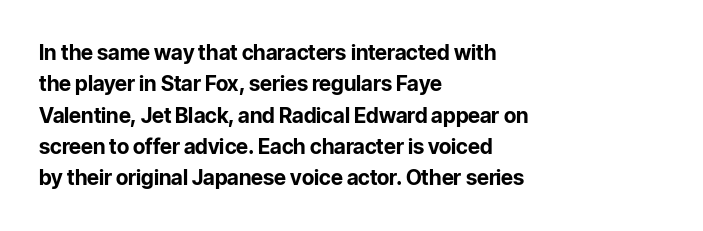
The image shows 21 px bold type, upright; set left-aligned, normal line spacing (1.49x), normal letter spacing, not underlined.
